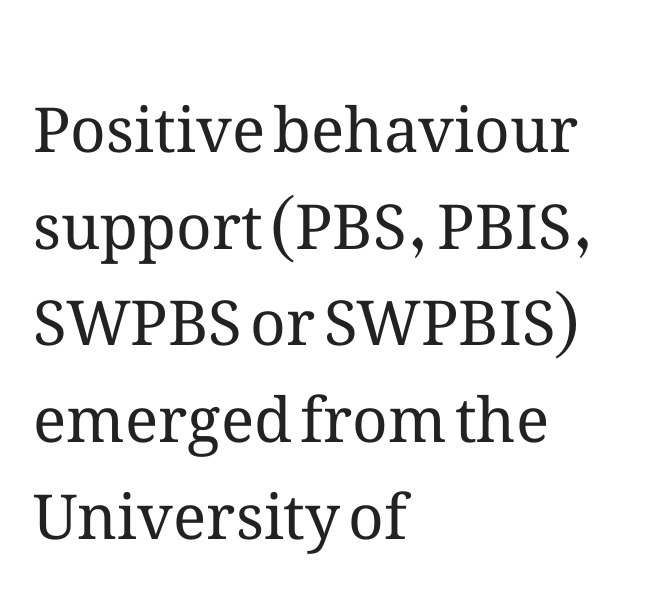
The image shows 62 px regular-weight type, upright; set left-aligned, normal line spacing (1.56x), normal letter spacing, not underlined; medium stroke contrast and a medium x-height.
